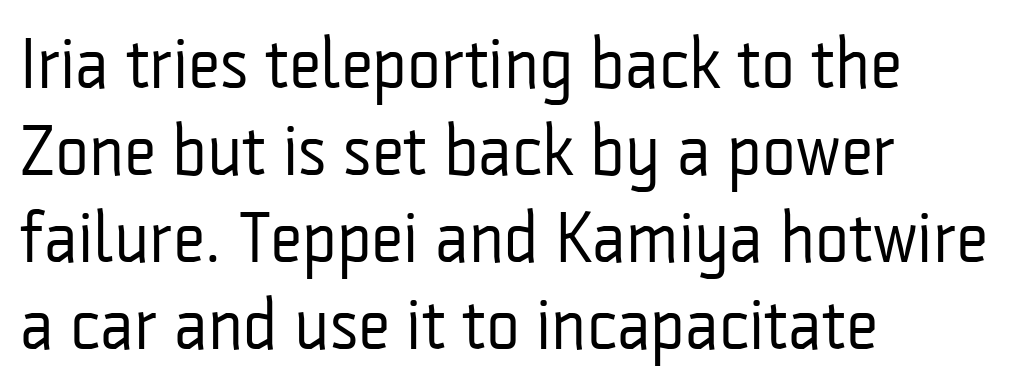
Q: Is the text bold? A: No.
Q: Is the text italic (slanted)? A: No, it is upright.
Q: Is the typeface a serif or a sans-serif typeface? A: Sans-serif.
Q: Is the text underlined? A: No.
Q: How is the paragraph aligned? A: Left-aligned.
Q: Is the spacing between letters normal or unusually wide? A: Normal.
Q: Width (condensed, normal, or wide)? A: Condensed.
Q: Stroke contrast? A: Low.
Q: x-height? A: Medium.
Q: Monospaced? A: No.
